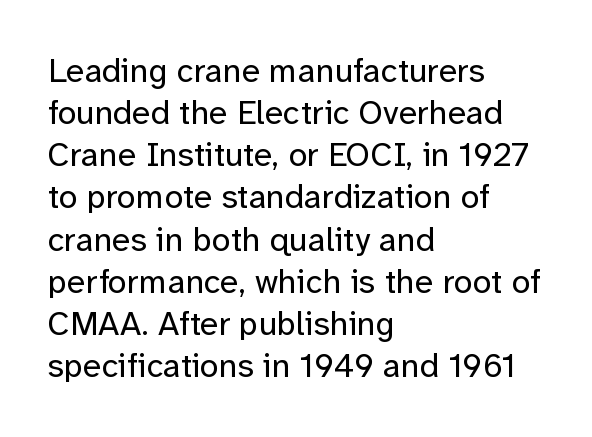
The image shows 34 px regular-weight sans-serif type, upright; set left-aligned, line spacing 1.24x, normal letter spacing, not underlined; low stroke contrast and a medium x-height.
